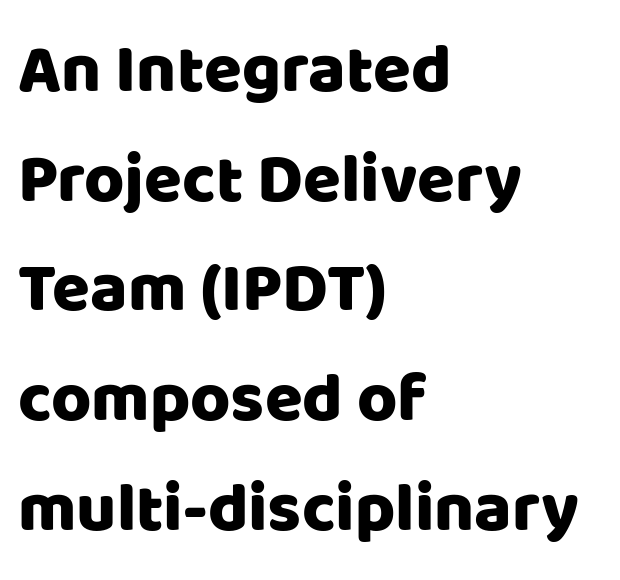
A typesetter would call this leading conventional body-copy spacing. Compared with typical body copy, the letter spacing here is the same. The area under the type is left untouched. You could not count columns in this text — the font is proportionally spaced. Reading down the block, your eye returns to a fixed left position each line. Rendered with straight, roman letterforms.
